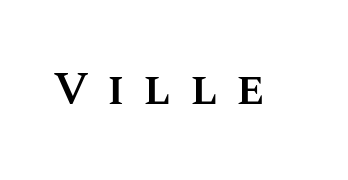
Q: Is the text bold? A: Semi-bold.
Q: Is the text italic (slanted)? A: No, it is upright.
Q: Is the text underlined? A: No.
Q: Is the spacing between letters normal or unusually wide? A: Unusually wide.
Q: Width (condensed, normal, or wide)? A: Normal.
Q: Stroke contrast? A: Medium.
Q: x-height? A: Large.
Q: Monospaced? A: No.
